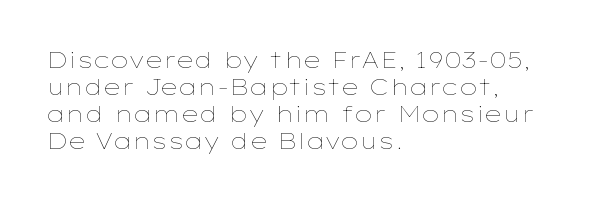
The image shows 22 px text type, upright; set left-aligned, line spacing 1.23x, normal letter spacing, not underlined.
